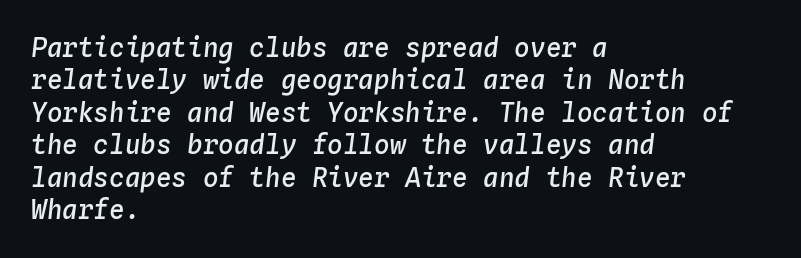
Q: Is the text bold? A: Semi-bold.
Q: Is the text italic (slanted)? A: Yes, it leans right by about 4 degrees.
Q: Is the text underlined? A: No.
Q: How is the paragraph aligned? A: Left-aligned.
Q: Is the spacing between letters normal or unusually wide? A: Normal.
Q: Is the spacing between lines tight, normal or loose? A: Normal.
